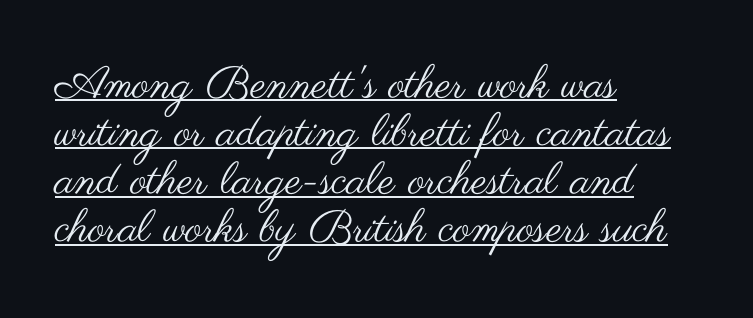
Q: Is the text bold? A: No.
Q: Is the text italic (slanted)? A: Yes.
Q: Is the typeface a serif or a sans-serif typeface? A: Sans-serif.
Q: Is the text underlined? A: Yes.
Q: How is the paragraph aligned? A: Left-aligned.
Q: Is the spacing between letters normal or unusually wide? A: Normal.
Q: Is the spacing between lines tight, normal or loose? A: Tight.
Q: Width (condensed, normal, or wide)? A: Wide.
Q: Stroke contrast? A: Medium.
Q: x-height? A: Small.
Q: Monospaced? A: No.
